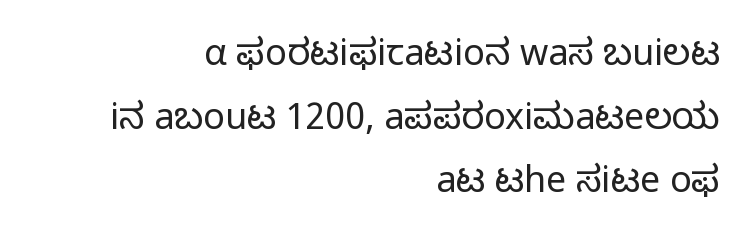
Each row of text sits above clean, open space. When letters stand straight like this, we call the style roman or upright. Words appear dense and cohesive because spacing is normal. Is the type heavy? It reads as light-to-regular instead.
